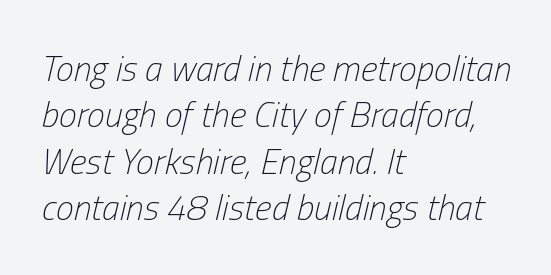
{"italic": "yes", "lean": "right", "slant_degrees": 13, "bold": "no", "weight": "light", "width": "condensed", "stroke_contrast": "low", "x_height": "medium", "monospaced": "no", "underline": "no", "align": "left", "line_spacing": "normal", "line_spacing_ratio": 1.29, "letter_spacing": "normal", "letter_spacing_em": 0.0, "glyph_px": 36}
